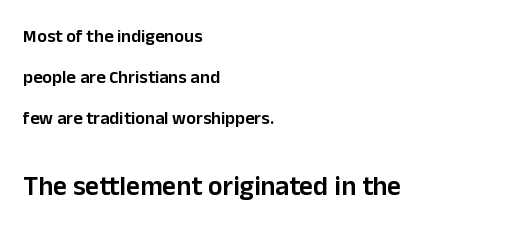
{"italic": "no", "bold": "semi", "underline": "no", "align": "left", "line_spacing": "loose", "line_spacing_ratio": 2.27, "letter_spacing": "normal", "letter_spacing_em": 0.0, "larger_block": "second", "size_ratio": 1.5, "glyph_px": 27}
